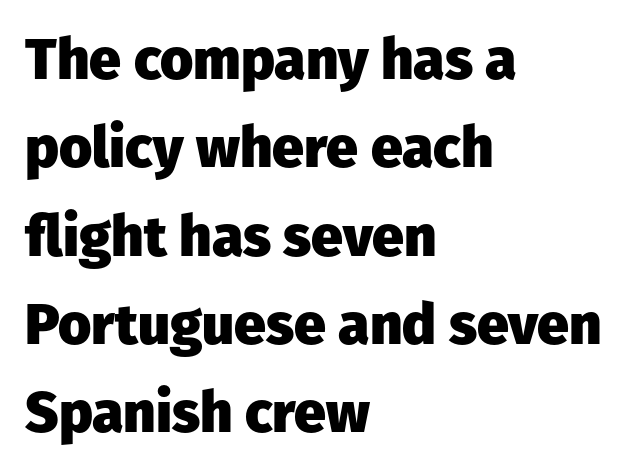
The image shows 57 px heavy sans-serif type, upright; set left-aligned, normal line spacing (1.55x), normal letter spacing, not underlined; low stroke contrast and a medium x-height.
